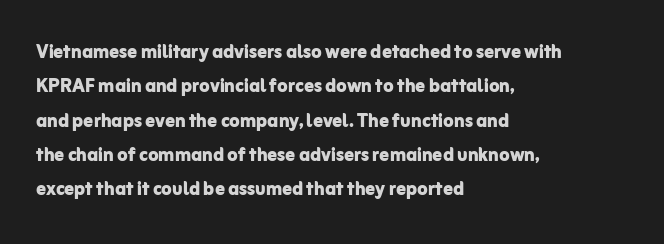
The passage shown is emphatically bold. The space directly below the letters is spotless. Italic? Not at all — the glyphs are vertical. The block of text has a typical density, with ordinary space between rows.
